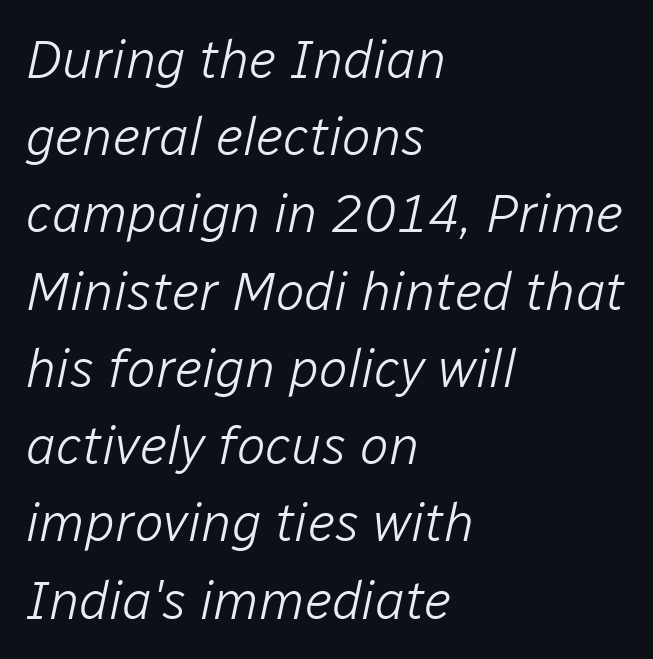
Q: Is the text bold? A: No.
Q: Is the text italic (slanted)? A: Yes, it leans right by about 12 degrees.
Q: Is the text underlined? A: No.
Q: How is the paragraph aligned? A: Left-aligned.
Q: Is the spacing between letters normal or unusually wide? A: Normal.
Q: Is the spacing between lines tight, normal or loose? A: Normal.
Q: Width (condensed, normal, or wide)? A: Normal.
Q: Stroke contrast? A: Low.
Q: x-height? A: Medium.
Q: Monospaced? A: No.
